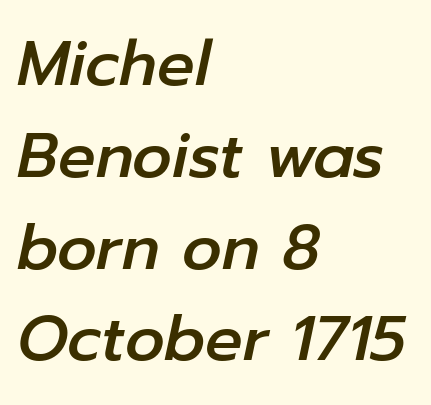
The image shows 62 px text type, italic (leaning right); set left-aligned, normal line spacing (1.48x), normal letter spacing, not underlined; low stroke contrast and a medium x-height.
